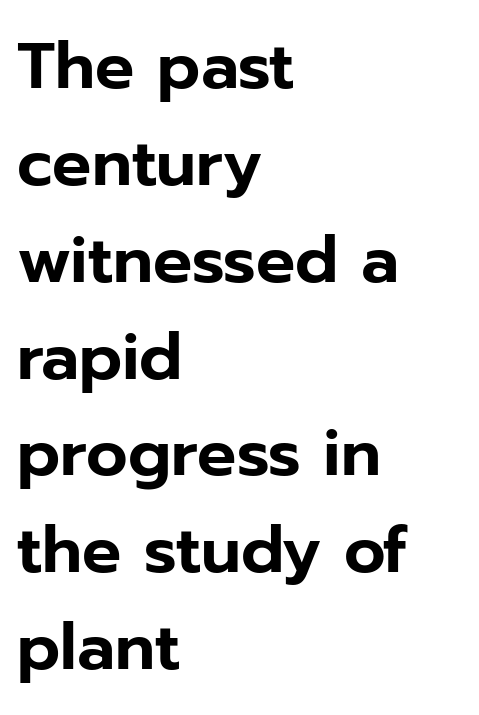
{"serif": "no", "italic": "no", "width": "normal", "stroke_contrast": "low", "x_height": "medium", "monospaced": "no", "underline": "no", "align": "left", "line_spacing": "normal", "line_spacing_ratio": 1.49, "letter_spacing": "normal", "letter_spacing_em": 0.0, "glyph_px": 65}
